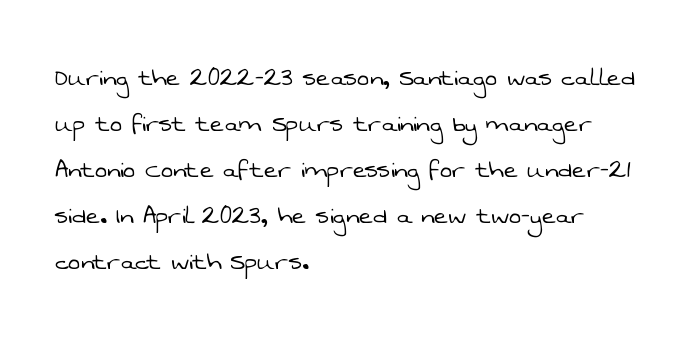
The image shows 30 px light sans-serif type; set left-aligned, normal line spacing (1.53x), normal letter spacing, not underlined; low stroke contrast and a medium x-height.
